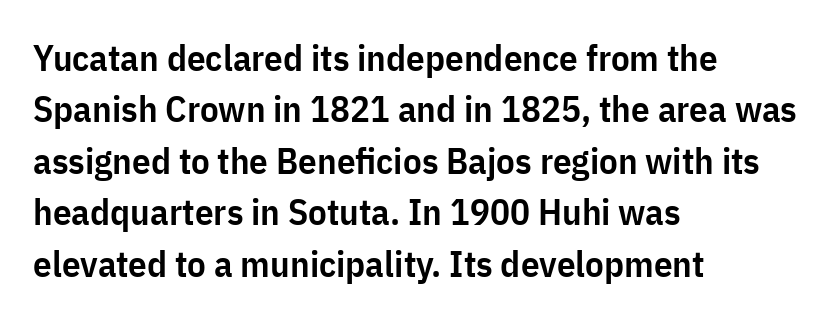
{"serif": "no", "italic": "no", "bold": "semi", "weight": "semibold", "width": "condensed", "stroke_contrast": "low", "x_height": "medium", "monospaced": "no", "underline": "no", "align": "left", "line_spacing": "normal", "line_spacing_ratio": 1.39, "letter_spacing": "normal", "letter_spacing_em": 0.0, "glyph_px": 37}
